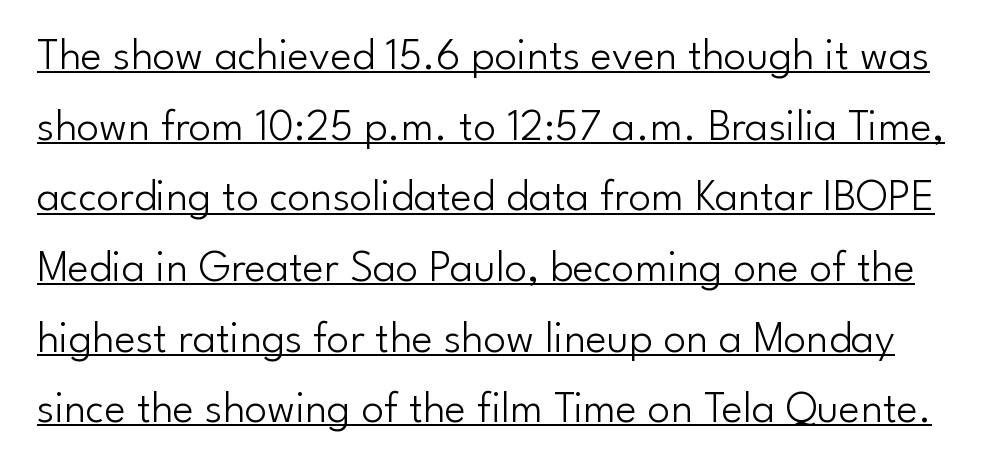
Has an underline been added? It has. Style check: upright. Grotesque or geometric, the face here clearly has no serifs. The letters look calm and open, with moderate or lighter stems. Is this a fixed-width face? No — the glyphs have proportional, varying widths.
